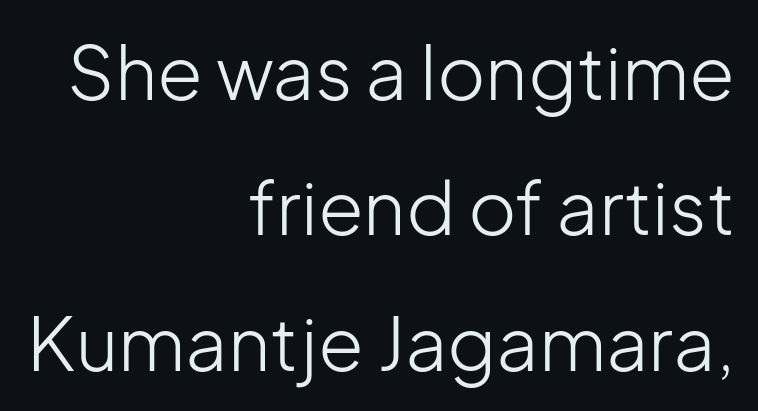
The letters advance in unequal steps, a hallmark of proportional type. The text was rendered using a sans face with plain stroke endings. This rendering leaves character spacing at its baseline value. Stems and bowls with no extra thickness — not bold.
